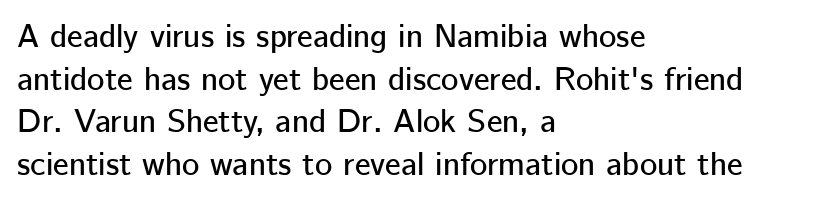
Q: Is the text italic (slanted)? A: No, it is upright.
Q: Is the typeface a serif or a sans-serif typeface? A: Sans-serif.
Q: Is the text underlined? A: No.
Q: How is the paragraph aligned? A: Left-aligned.
Q: Is the spacing between letters normal or unusually wide? A: Normal.
Q: Is the spacing between lines tight, normal or loose? A: Normal.
Q: Width (condensed, normal, or wide)? A: Normal.
Q: Stroke contrast? A: Low.
Q: x-height? A: Medium.
Q: Monospaced? A: No.
